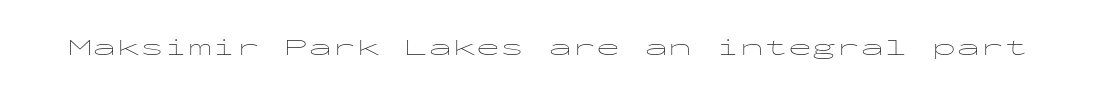
{"italic": "no", "bold": "no", "underline": "no", "letter_spacing": "normal", "letter_spacing_em": 0.0, "glyph_px": 24}
